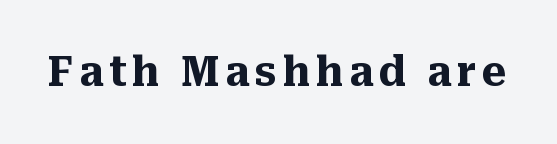
Spacing verdict: proportional, widths tailored to each character. The letters carry serifs — small finishing strokes at the ends of their stems. The area under the type is left untouched. The sample has been set heavy, in full bold. A roman cut, with each character standing at attention.
